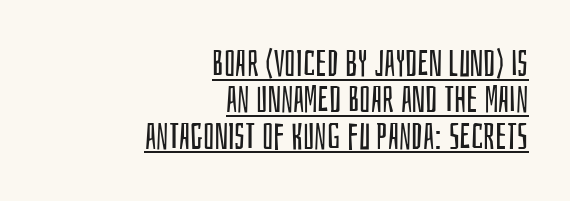
Q: Is the text bold? A: No.
Q: Is the text italic (slanted)? A: No, it is upright.
Q: Is the typeface a serif or a sans-serif typeface? A: Sans-serif.
Q: Is the text underlined? A: Yes.
Q: How is the paragraph aligned? A: Right-aligned.
Q: Is the spacing between letters normal or unusually wide? A: Normal.
Q: Is the spacing between lines tight, normal or loose? A: Tight.
Q: Width (condensed, normal, or wide)? A: Condensed.
Q: Stroke contrast? A: Low.
Q: x-height? A: Large.
Q: Monospaced? A: No.
